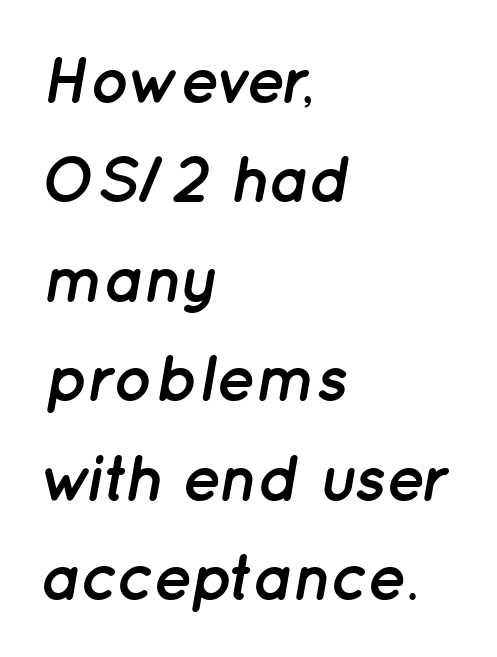
Q: Is the text bold? A: Yes.
Q: Is the text italic (slanted)? A: Yes, it leans right by about 12 degrees.
Q: Is the text underlined? A: No.
Q: How is the paragraph aligned? A: Left-aligned.
Q: Is the spacing between letters normal or unusually wide? A: Normal.
Q: Is the spacing between lines tight, normal or loose? A: Normal.
Q: Width (condensed, normal, or wide)? A: Normal.
Q: Stroke contrast? A: Low.
Q: x-height? A: Medium.
Q: Monospaced? A: No.
